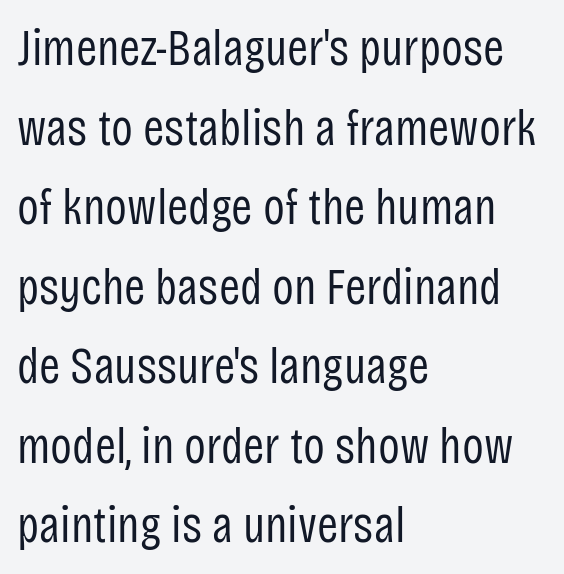
The passage is arranged the way most books set body copy — flush left. Ascenders rise straight up at ninety degrees. This sample uses a sans-serif face. Compared with a typical body face, this is equally light or lighter still.
